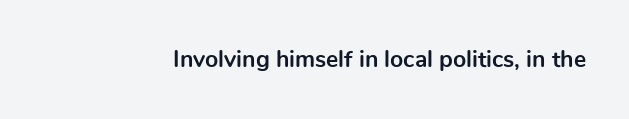
Notice how thick the strokes are: this is what a full bold looks like. In terms of letterspacing, this is plain default setting. The specimen omits any rule beneath the text block's lines. The lettering stays uniformly vertical, giving the passage a roman look.
